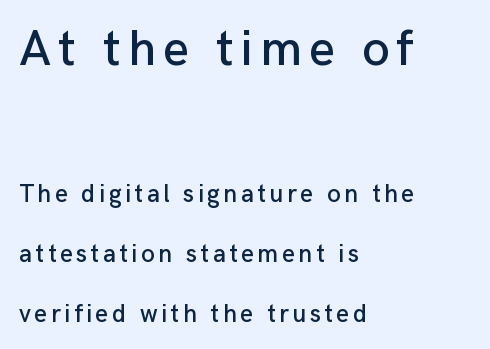
Q: Is the text italic (slanted)? A: No, it is upright.
Q: Is the typeface a serif or a sans-serif typeface? A: Sans-serif.
Q: Is the text underlined? A: No.
Q: How is the paragraph aligned? A: Left-aligned.
Q: Is the spacing between lines tight, normal or loose? A: Loose.
Q: Which block of text is set in a larger size, the first (top) or the second (bottom)? A: The first (top) one.
Q: Width (condensed, normal, or wide)? A: Normal.
Q: Stroke contrast? A: Low.
Q: x-height? A: Medium.
Q: Monospaced? A: No.
